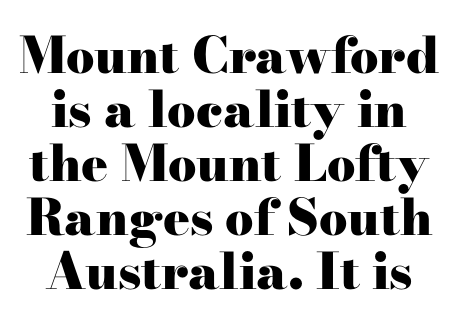
You could call the tracking neutral — neither tight nor loose. The gap between lines stays unmarked. A typesetter would label this face a serif. The passage shown is typed in a proportional face where columns would drift. Characters remain perfectly vertical along every line. The lines are packed closely together with very little leading.
